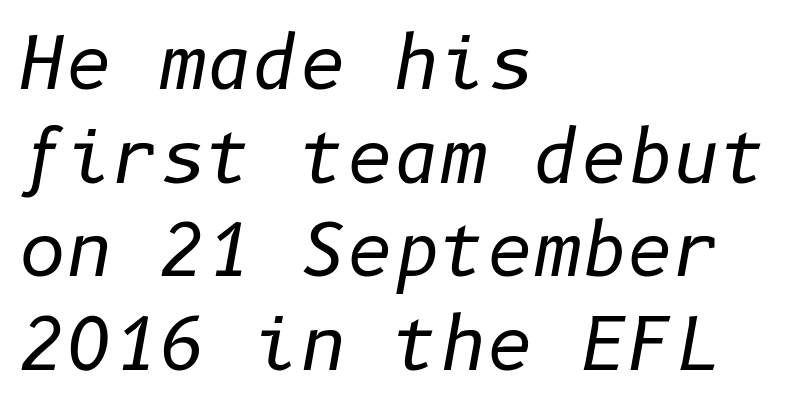
Any mark beneath the type? The region is blank. It's the slanting kind of type. The text block is weighted toward the left margin, trailing off unevenly rightward. Normally led — the rows are evenly, conventionally spaced. These lines keep a tight, regular rhythm from letter to letter. The strokes are not fattened; the text isn't bold.
